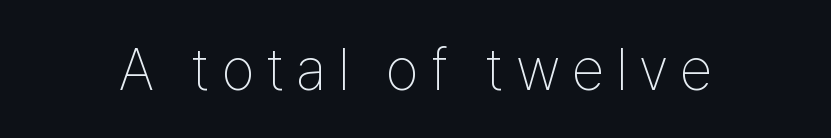
The face used here is proportionally spaced, like ordinary book or web type. The letters look calm and open, with moderate or lighter stems. The baseline area is clear. Italic? Not at all — the glyphs are vertical.
